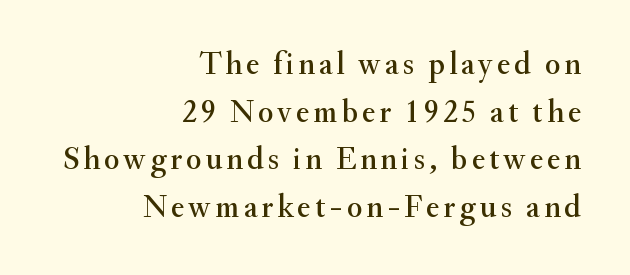
The image shows 32 px serif type, upright; set right-aligned, normal line spacing (1.49x), not underlined; medium stroke contrast and a small x-height.
